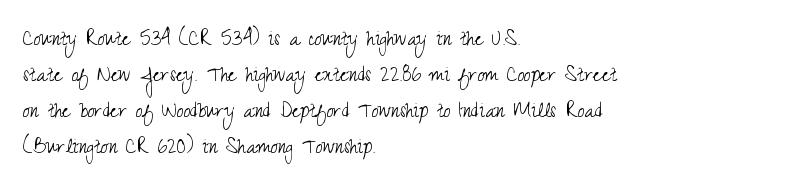
There is no visible air inserted between adjacent glyphs. The rendering anchors every line to the left-hand side. Counters stay open thanks to moderate or lighter strokes. Is there much room between lines? A standard amount, neither cramped nor airy. Type without underlining.
